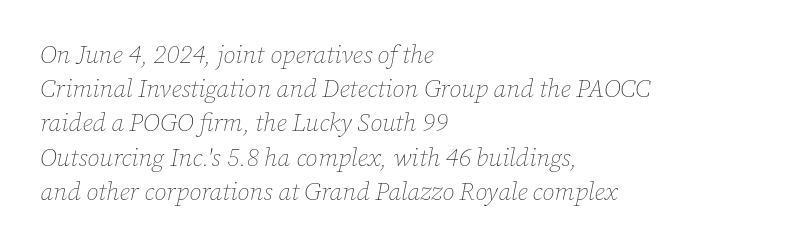
{"italic": "yes", "lean": "right", "slant_degrees": 12, "bold": "no", "underline": "no", "align": "left", "line_spacing": "normal", "line_spacing_ratio": 1.37, "letter_spacing": "normal", "letter_spacing_em": 0.0, "glyph_px": 25}
